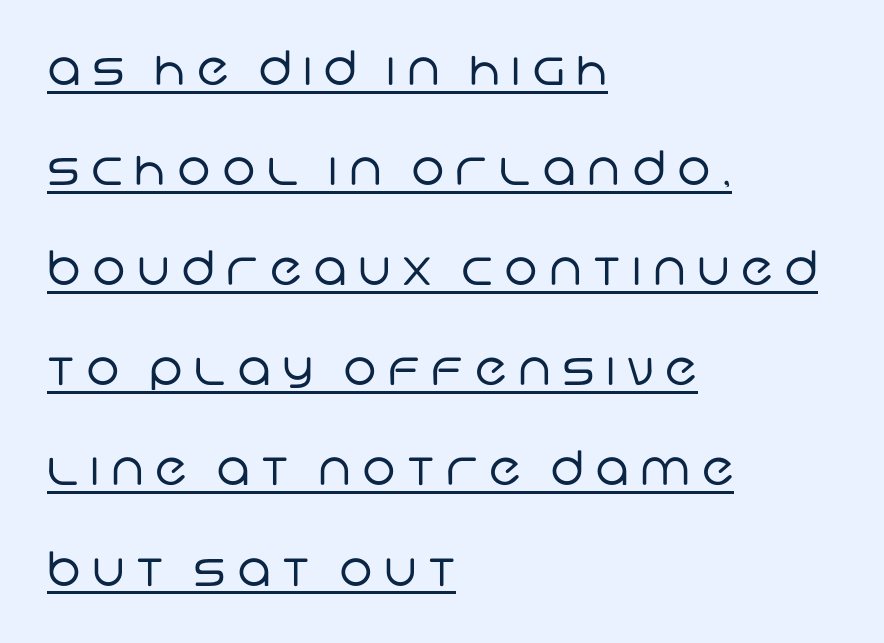
{"serif": "no", "bold": "no", "weight": "regular", "width": "normal", "stroke_contrast": "low", "x_height": "large", "monospaced": "no", "underline": "yes", "align": "left", "line_spacing": "loose", "line_spacing_ratio": 2.13, "letter_spacing": "wide", "letter_spacing_em": 0.24, "glyph_px": 47}
